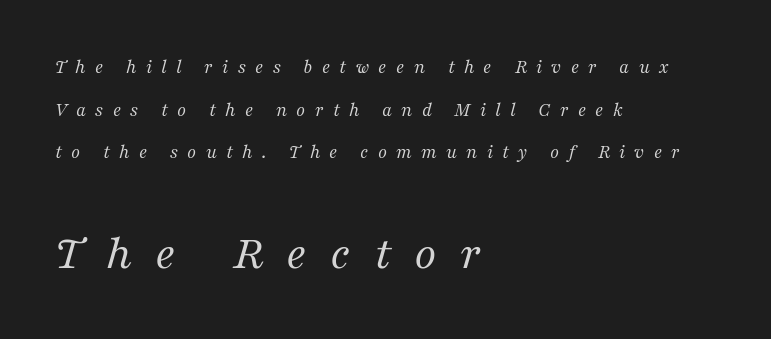
{"serif": "yes", "italic": "yes", "lean": "right", "slant_degrees": 16, "bold": "no", "weight": "regular", "width": "normal", "stroke_contrast": "medium", "x_height": "medium", "monospaced": "no", "underline": "no", "align": "left", "line_spacing": "loose", "line_spacing_ratio": 2.13, "letter_spacing": "wide", "letter_spacing_em": 0.46, "larger_block": "second", "size_ratio": 2.5, "glyph_px": 50}
